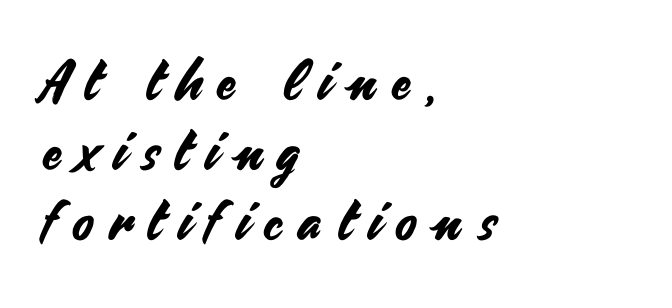
Q: Is the text italic (slanted)? A: Yes.
Q: Is the typeface a serif or a sans-serif typeface? A: Sans-serif.
Q: Is the text underlined? A: No.
Q: How is the paragraph aligned? A: Left-aligned.
Q: Is the spacing between letters normal or unusually wide? A: Unusually wide.
Q: Is the spacing between lines tight, normal or loose? A: Normal.
Q: Width (condensed, normal, or wide)? A: Normal.
Q: Stroke contrast? A: Medium.
Q: x-height? A: Small.
Q: Monospaced? A: No.
